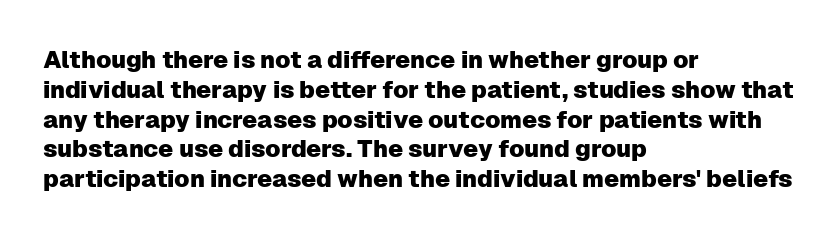
The image shows 24 px text type, upright; set left-aligned, line spacing 1.24x, normal letter spacing, not underlined.
